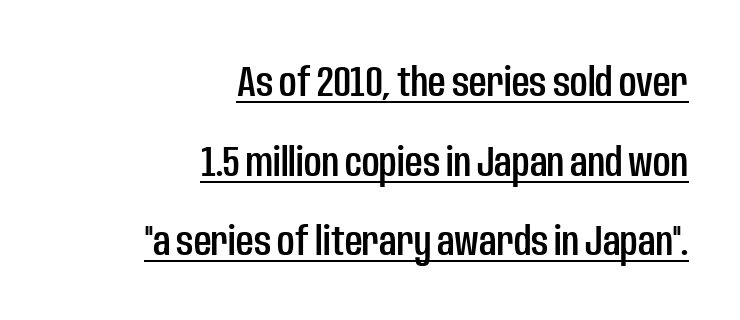
Notice how the passage keeps a crisp vertical edge on the right only. Vertical strokes here are truly vertical. The passage shown is typed in a proportional face where columns would drift. Nothing unusual about the tracking: characters are spaced as the font intends.
